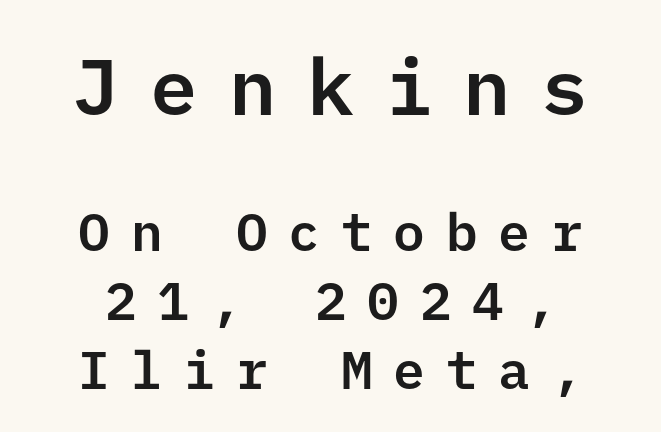
{"serif": "no", "italic": "no", "width": "normal", "stroke_contrast": "low", "x_height": "medium", "underline": "no", "align": "center", "line_spacing": "normal", "line_spacing_ratio": 1.3, "letter_spacing": "wide", "letter_spacing_em": 0.39, "larger_block": "first", "size_ratio": 1.49, "glyph_px": 79}
